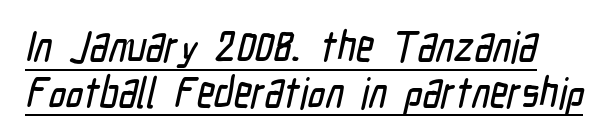
{"serif": "no", "width": "condensed", "stroke_contrast": "low", "x_height": "medium", "monospaced": "no", "underline": "yes", "line_spacing": "tight", "line_spacing_ratio": 1.06, "letter_spacing": "normal", "letter_spacing_em": 0.0, "glyph_px": 43}
